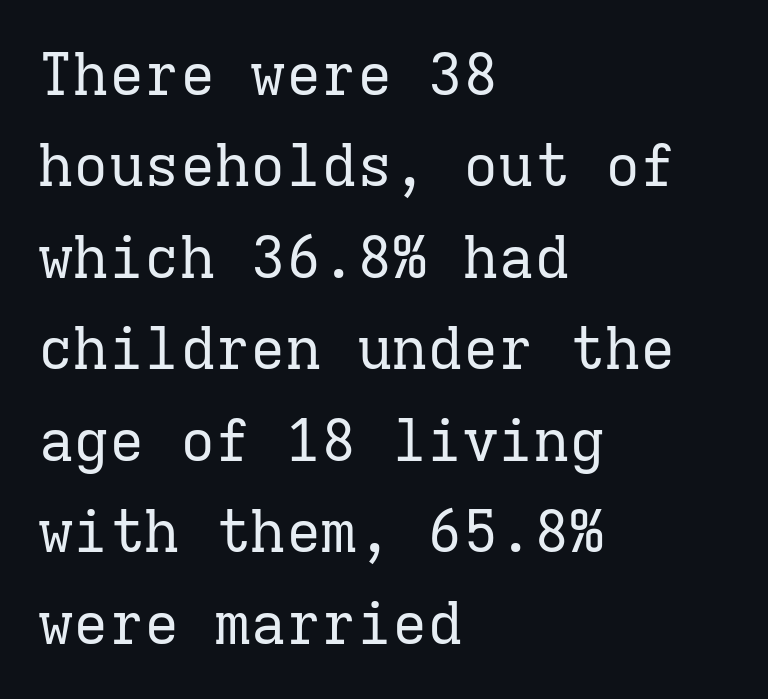
The image shows 59 px regular-weight serif type, upright, monospaced; set left-aligned, normal line spacing (1.55x), normal letter spacing, not underlined; low stroke contrast and a medium x-height.
